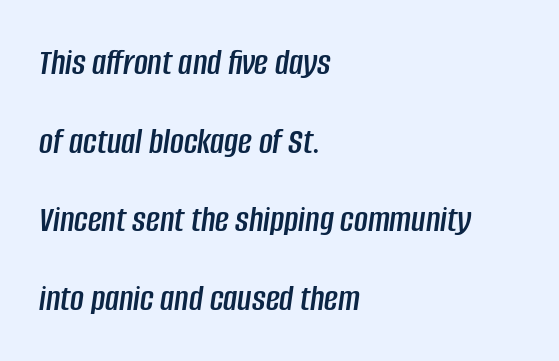
Q: Is the text italic (slanted)? A: Yes, it leans right by about 8 degrees.
Q: Is the text underlined? A: No.
Q: How is the paragraph aligned? A: Left-aligned.
Q: Is the spacing between letters normal or unusually wide? A: Normal.
Q: Is the spacing between lines tight, normal or loose? A: Loose.
Q: Width (condensed, normal, or wide)? A: Condensed.
Q: Stroke contrast? A: Low.
Q: x-height? A: Large.
Q: Monospaced? A: No.
